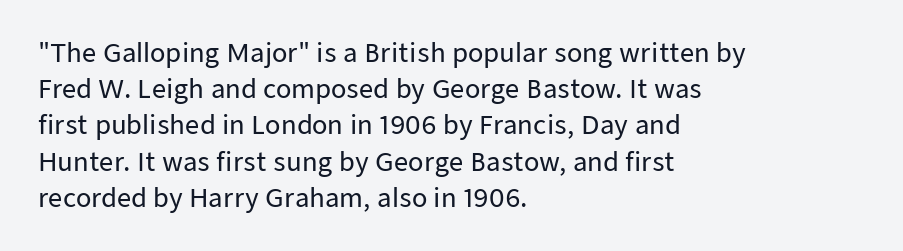
{"italic": "no", "underline": "no", "align": "left", "line_spacing": "normal", "line_spacing_ratio": 1.45, "letter_spacing": "normal", "letter_spacing_em": 0.0, "glyph_px": 25}
